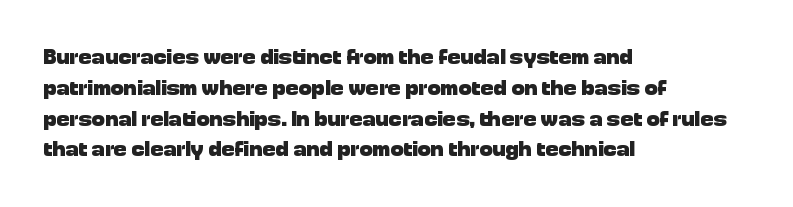
{"italic": "no", "bold": "yes", "underline": "no", "align": "left", "line_spacing": "normal", "line_spacing_ratio": 1.4, "letter_spacing": "normal", "letter_spacing_em": 0.0, "glyph_px": 22}
